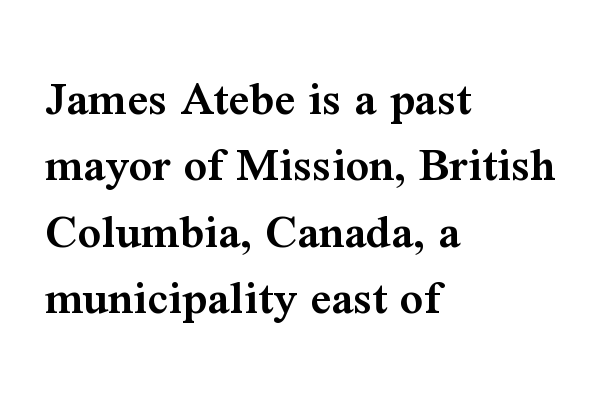
{"serif": "yes", "italic": "no", "bold": "semi", "weight": "semibold", "width": "normal", "stroke_contrast": "medium", "x_height": "medium", "monospaced": "no", "underline": "no", "align": "left", "line_spacing": "normal", "line_spacing_ratio": 1.3, "letter_spacing": "normal", "letter_spacing_em": 0.0, "glyph_px": 51}
